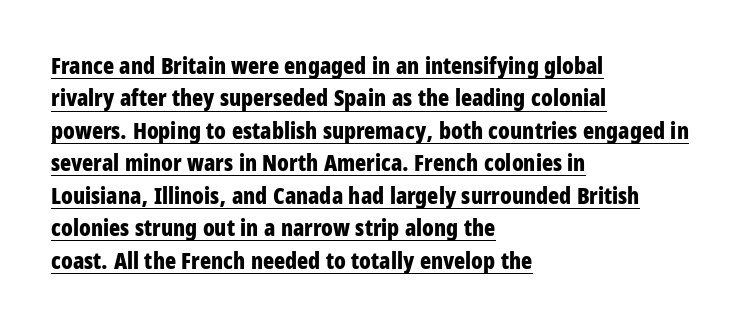
{"italic": "no", "bold": "yes", "underline": "yes", "align": "left", "line_spacing": "normal", "line_spacing_ratio": 1.41, "letter_spacing": "normal", "letter_spacing_em": 0.0, "glyph_px": 23}
